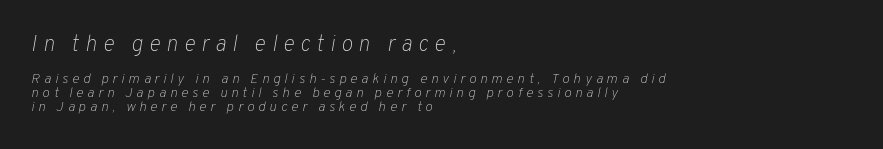
Q: Is the text bold? A: No.
Q: Is the text italic (slanted)? A: Yes, it leans right by about 10 degrees.
Q: Is the text underlined? A: No.
Q: How is the paragraph aligned? A: Left-aligned.
Q: Is the spacing between letters normal or unusually wide? A: Unusually wide.
Q: Is the spacing between lines tight, normal or loose? A: Tight.
Q: Which block of text is set in a larger size, the first (top) or the second (bottom)? A: The first (top) one.
